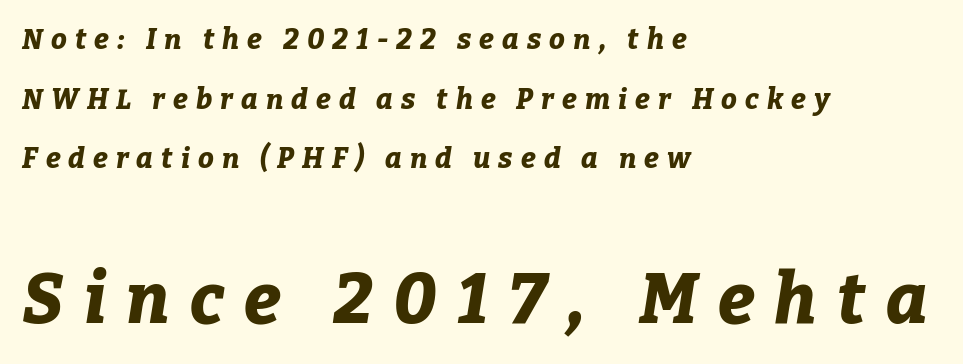
{"italic": "yes", "lean": "right", "slant_degrees": 9, "bold": "yes", "weight": "bold", "width": "normal", "stroke_contrast": "low", "x_height": "medium", "monospaced": "no", "underline": "no", "align": "left", "line_spacing": "loose", "line_spacing_ratio": 2.13, "letter_spacing": "wide", "letter_spacing_em": 0.29, "larger_block": "second", "size_ratio": 2.5, "glyph_px": 70}
